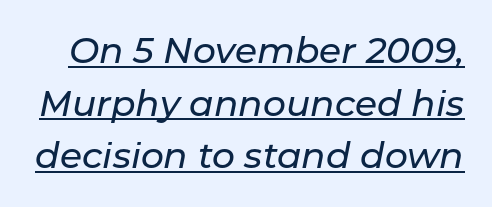
The image shows 36 px text type, italic (leaning right); set normal line spacing (1.46x), normal letter spacing, underlined; low stroke contrast and a medium x-height.
